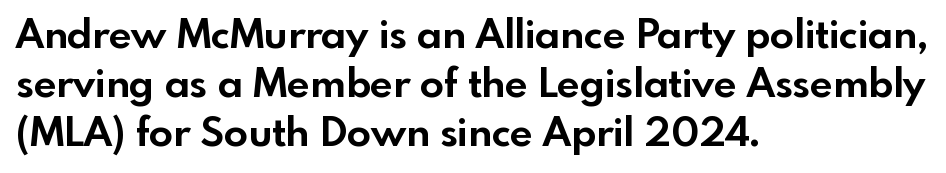
The image shows 40 px bold sans-serif type, upright; set left-aligned, line spacing 1.23x, normal letter spacing, not underlined; a small x-height.
